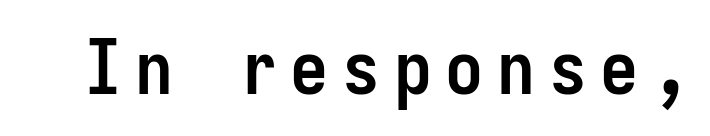
The image shows 76 px semibold, condensed sans-serif type, upright, monospaced; set not underlined; low stroke contrast and a medium x-height.
